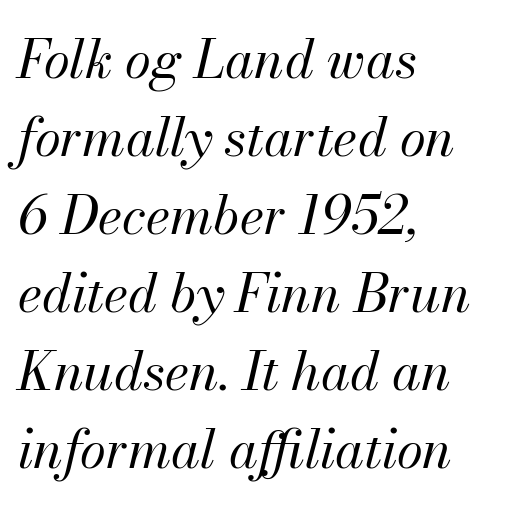
The image shows 53 px regular-weight type, italic (leaning right); set left-aligned, normal line spacing (1.47x), normal letter spacing, not underlined; medium stroke contrast and a small x-height.
